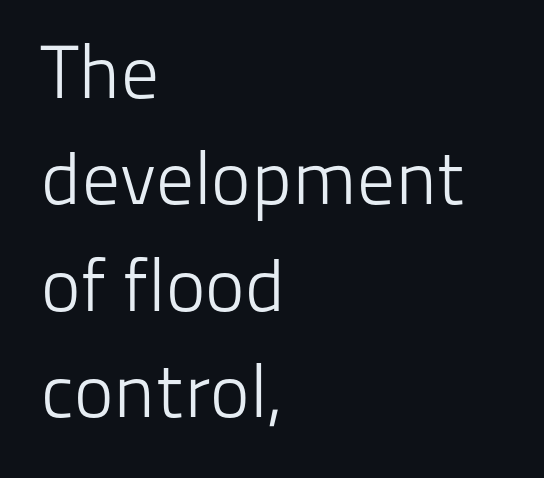
{"serif": "no", "italic": "no", "bold": "no", "weight": "light", "width": "normal", "stroke_contrast": "low", "x_height": "medium", "monospaced": "no", "underline": "no", "align": "left", "line_spacing": "normal", "line_spacing_ratio": 1.42, "letter_spacing": "normal", "letter_spacing_em": 0.0, "glyph_px": 75}
